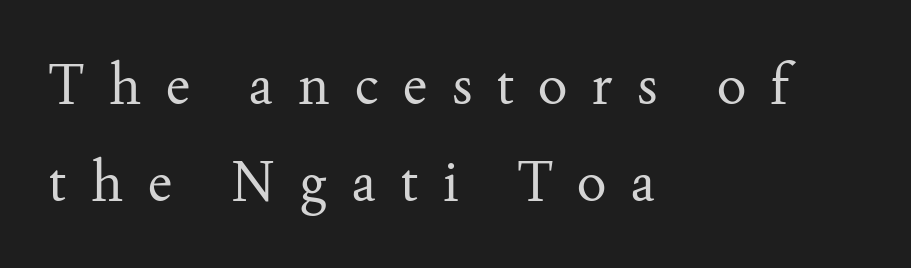
Q: Is the text bold? A: No.
Q: Is the text italic (slanted)? A: No, it is upright.
Q: Is the typeface a serif or a sans-serif typeface? A: Serif.
Q: Is the text underlined? A: No.
Q: How is the paragraph aligned? A: Left-aligned.
Q: Is the spacing between letters normal or unusually wide? A: Unusually wide.
Q: Width (condensed, normal, or wide)? A: Normal.
Q: Stroke contrast? A: Medium.
Q: x-height? A: Small.
Q: Monospaced? A: No.
